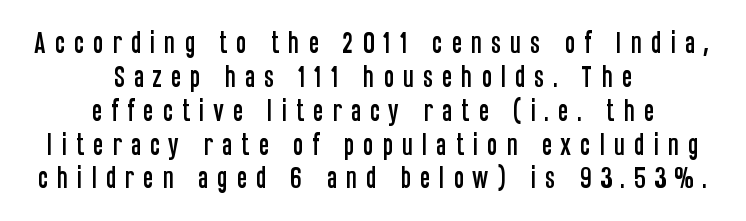
{"italic": "no", "underline": "no", "align": "center", "line_spacing": "normal", "line_spacing_ratio": 1.41, "letter_spacing": "wide", "letter_spacing_em": 0.36, "glyph_px": 24}
